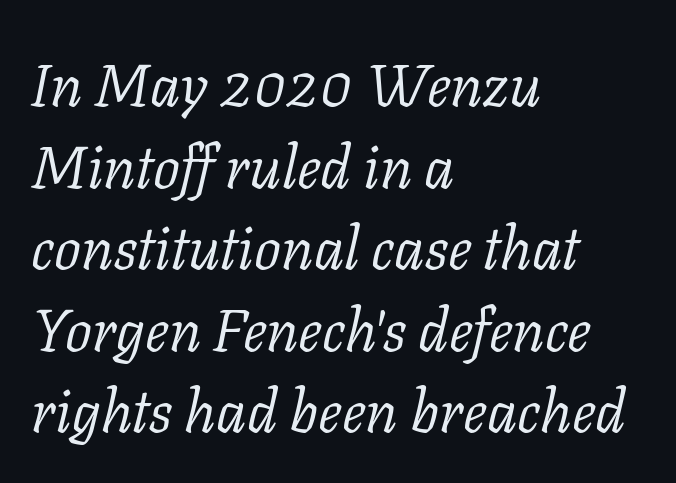
Q: Is the text bold? A: No.
Q: Is the text italic (slanted)? A: Yes, it leans right by about 11 degrees.
Q: Is the typeface a serif or a sans-serif typeface? A: Serif.
Q: Is the text underlined? A: No.
Q: How is the paragraph aligned? A: Left-aligned.
Q: Is the spacing between letters normal or unusually wide? A: Normal.
Q: Is the spacing between lines tight, normal or loose? A: Normal.
Q: Width (condensed, normal, or wide)? A: Normal.
Q: Stroke contrast? A: Low.
Q: x-height? A: Medium.
Q: Monospaced? A: No.
